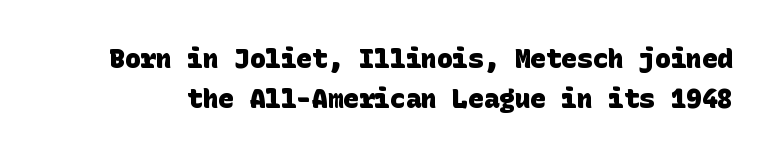
Underline: absent. This block has exactly the height ordinary leading produces. These words are printed bold, with thick strokes throughout. Default kerning and tracking; the words read as compact shapes.
